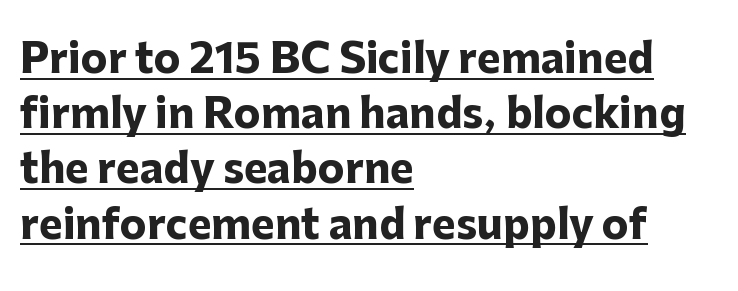
{"serif": "no", "italic": "no", "bold": "yes", "weight": "heavy", "width": "normal", "stroke_contrast": "low", "x_height": "medium", "monospaced": "no", "underline": "yes", "align": "left", "line_spacing": "normal", "line_spacing_ratio": 1.38, "letter_spacing": "normal", "letter_spacing_em": 0.0, "glyph_px": 40}
